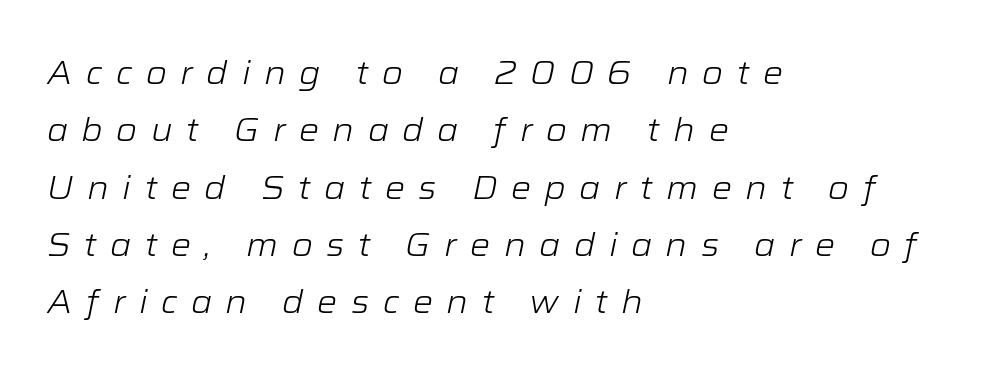
Q: Is the text bold? A: No.
Q: Is the text italic (slanted)? A: Yes, it leans right by about 12 degrees.
Q: Is the text underlined? A: No.
Q: How is the paragraph aligned? A: Left-aligned.
Q: Is the spacing between letters normal or unusually wide? A: Unusually wide.
Q: Width (condensed, normal, or wide)? A: Wide.
Q: Stroke contrast? A: Low.
Q: x-height? A: Medium.
Q: Monospaced? A: No.
